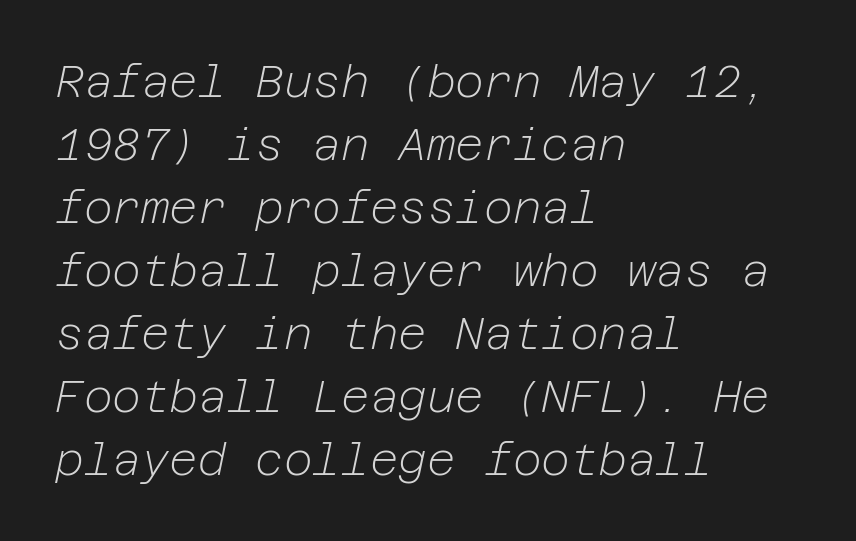
The image shows 44 px light type, italic (leaning right); set left-aligned, normal line spacing (1.43x), normal letter spacing, not underlined; low stroke contrast and a medium x-height.
